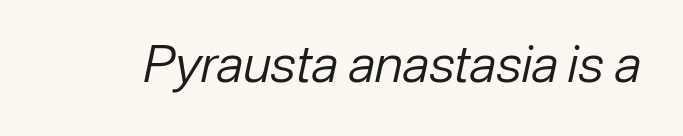
The image shows 51 px regular-weight type, italic (leaning right); set normal letter spacing, not underlined; low stroke contrast and a medium x-height.
